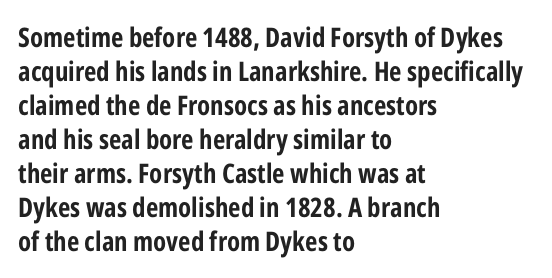
Does the weight exceed regular? Yes, all the way to bold. Short note: letters normally spaced. The space beneath each line is pristine and unruled. The typesetter chose a ragged-right arrangement here. Posture: vertical. The passage shown stacks its lines at a standard gap.
